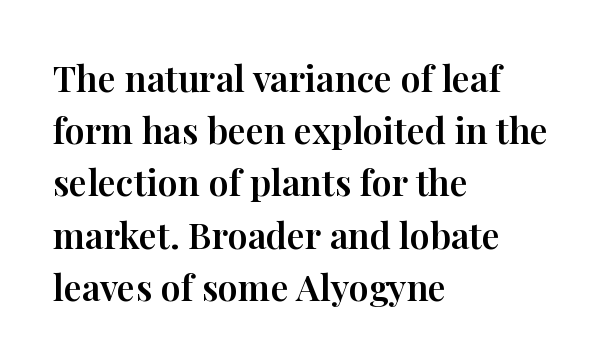
Q: Is the text italic (slanted)? A: No, it is upright.
Q: Is the typeface a serif or a sans-serif typeface? A: Serif.
Q: Is the text underlined? A: No.
Q: How is the paragraph aligned? A: Left-aligned.
Q: Is the spacing between letters normal or unusually wide? A: Normal.
Q: Is the spacing between lines tight, normal or loose? A: Normal.
Q: Width (condensed, normal, or wide)? A: Normal.
Q: Stroke contrast? A: High.
Q: x-height? A: Medium.
Q: Monospaced? A: No.
